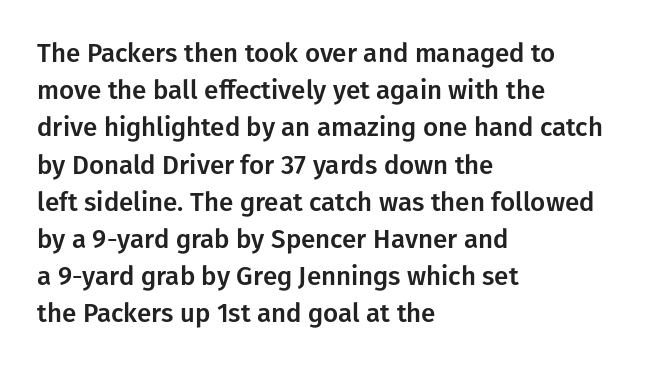
The image shows 26 px text type, upright; set left-aligned, normal line spacing (1.43x), normal letter spacing, not underlined.
